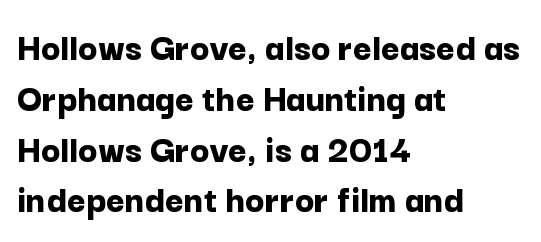
The image shows 40 px bold sans-serif type, upright; set left-aligned, normal line spacing (1.27x), normal letter spacing, not underlined; low stroke contrast and a medium x-height.
